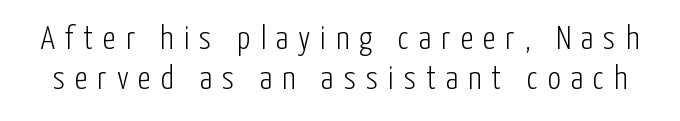
The font sits on the lighter half of the weight spectrum, regular included. The passage shown is typeset with a sans-serif family. The zone under the glyphs is completely vacant. These lines are rendered in a variable-pitch font.
